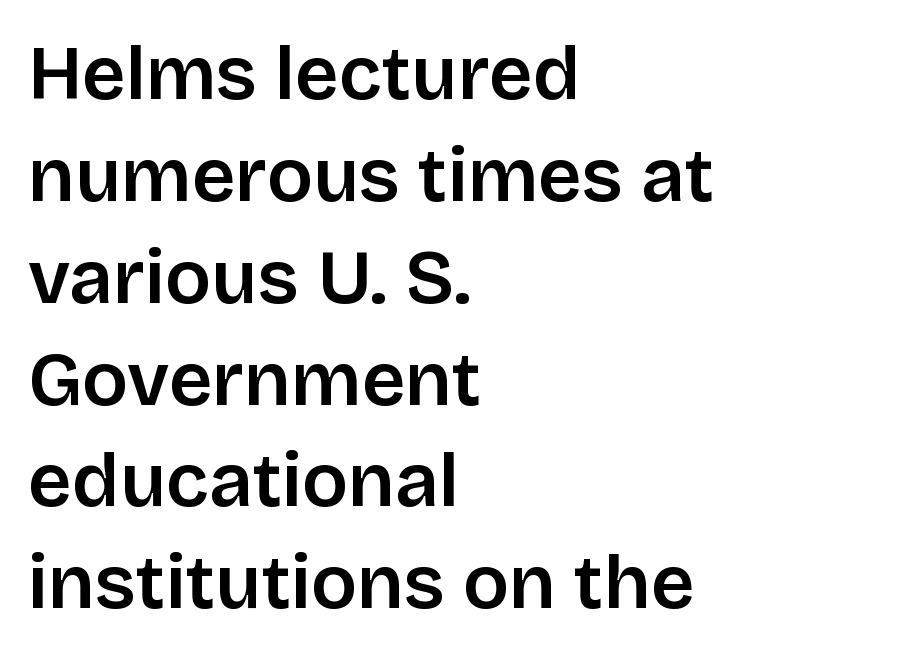
{"serif": "no", "italic": "no", "bold": "semi", "weight": "semibold", "width": "normal", "stroke_contrast": "low", "x_height": "large", "monospaced": "no", "underline": "no", "align": "left", "line_spacing": "normal", "line_spacing_ratio": 1.34, "letter_spacing": "normal", "letter_spacing_em": 0.0, "glyph_px": 76}
